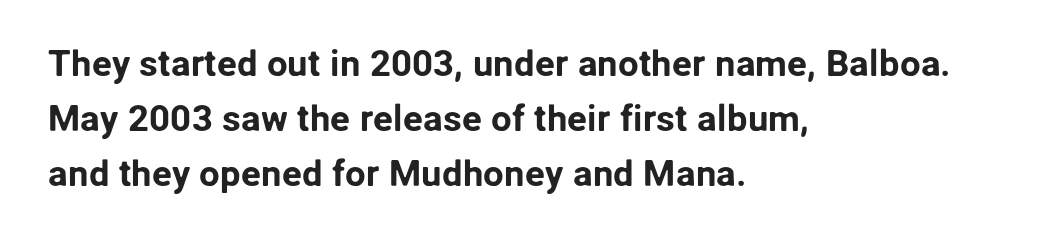
Q: Is the text italic (slanted)? A: No, it is upright.
Q: Is the typeface a serif or a sans-serif typeface? A: Sans-serif.
Q: Is the text underlined? A: No.
Q: How is the paragraph aligned? A: Left-aligned.
Q: Is the spacing between letters normal or unusually wide? A: Normal.
Q: Is the spacing between lines tight, normal or loose? A: Normal.
Q: Width (condensed, normal, or wide)? A: Normal.
Q: Stroke contrast? A: Low.
Q: x-height? A: Medium.
Q: Monospaced? A: No.
